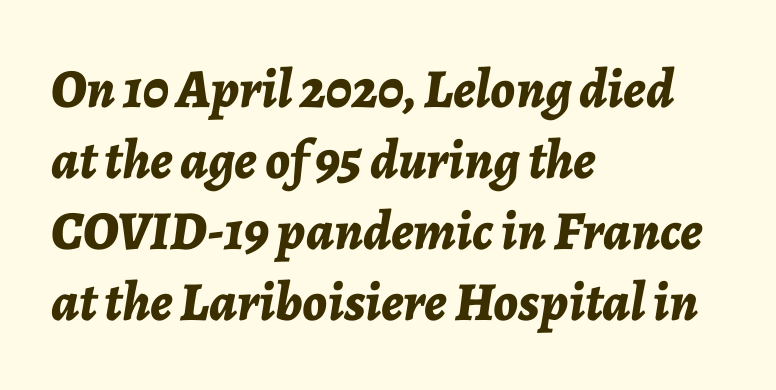
The image shows 55 px bold type, italic (leaning right); set left-aligned, normal line spacing (1.29x), normal letter spacing, not underlined; low stroke contrast and a medium x-height.
